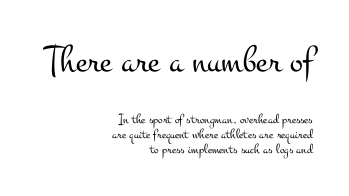
{"bold": "no", "weight": "light", "width": "wide", "stroke_contrast": "medium", "x_height": "small", "monospaced": "no", "underline": "no", "align": "right", "line_spacing": "tight", "line_spacing_ratio": 1.09, "letter_spacing": "normal", "letter_spacing_em": 0.0, "larger_block": "first", "size_ratio": 2.79, "glyph_px": 39}
